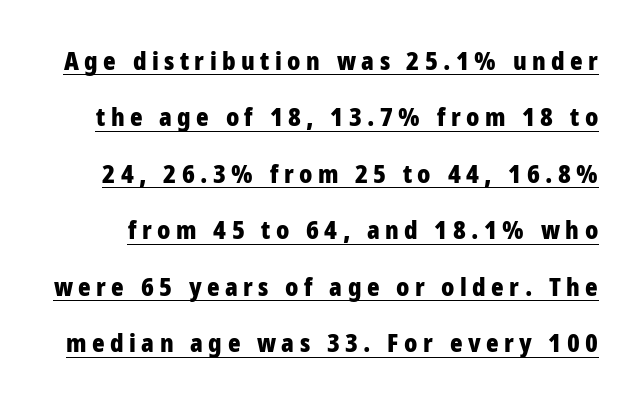
Q: Is the text bold? A: Yes.
Q: Is the text italic (slanted)? A: No, it is upright.
Q: Is the text underlined? A: Yes.
Q: Is the spacing between letters normal or unusually wide? A: Unusually wide.
Q: Is the spacing between lines tight, normal or loose? A: Loose.
